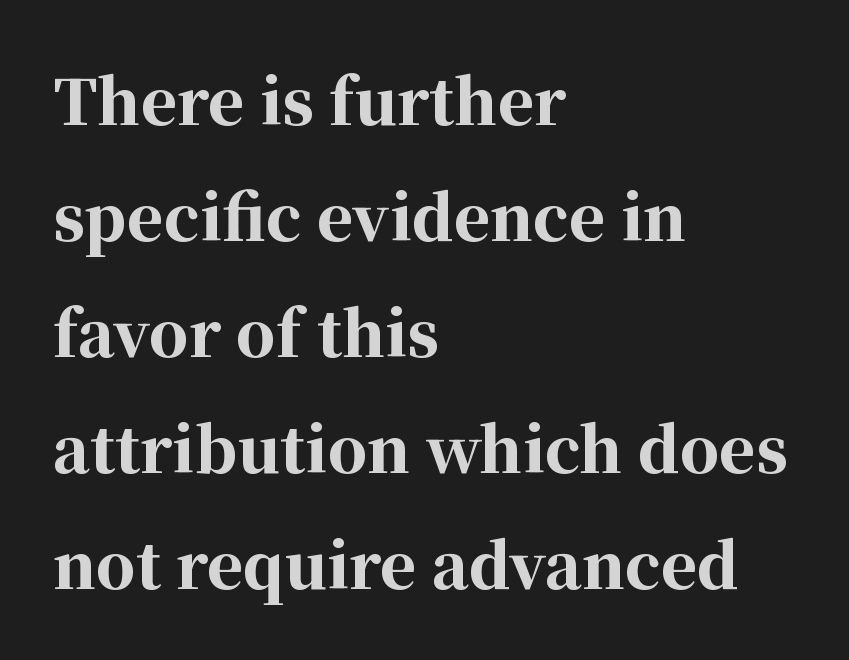
Q: Is the text bold? A: Yes.
Q: Is the text italic (slanted)? A: No, it is upright.
Q: Is the typeface a serif or a sans-serif typeface? A: Serif.
Q: Is the text underlined? A: No.
Q: How is the paragraph aligned? A: Left-aligned.
Q: Is the spacing between letters normal or unusually wide? A: Normal.
Q: Width (condensed, normal, or wide)? A: Normal.
Q: Stroke contrast? A: High.
Q: x-height? A: Medium.
Q: Monospaced? A: No.
